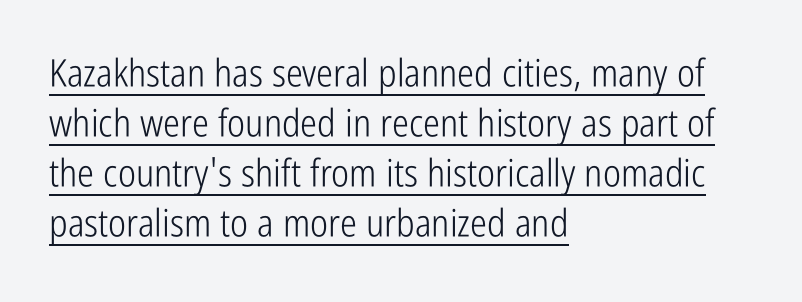
Letters have the restrained weight of plain body copy at most. The letters stand straight up with perfectly vertical stems. The typesetter chose a ragged-right arrangement here. Tracking value appears to be zero — textbook default spacing. Leading: standard.
